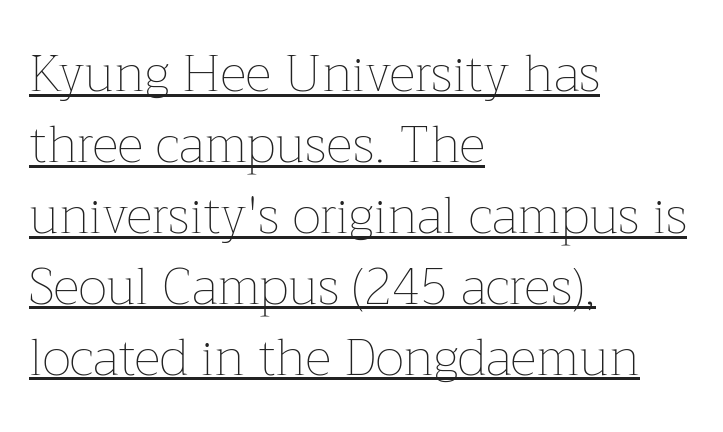
The letters advance in unequal steps, a hallmark of proportional type. A baseline rule has been typeset under these characters. The strokes carry an ordinary text weight at most. This sample uses plain, unmodified letter spacing. A classic flush-left, rag-right setting is used for this passage. In terms of posture, this sample is upright.
